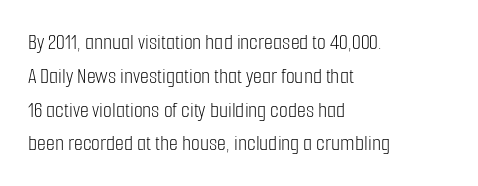
Just letters on the line, the space beneath them empty. Evenly set lines give the paragraph a standard silhouette. Heft: none added — not bold. Notice how the passage keeps a crisp vertical edge on the left only. No extra tracking has been applied to these lines. A roman cut, with each character standing at attention.
